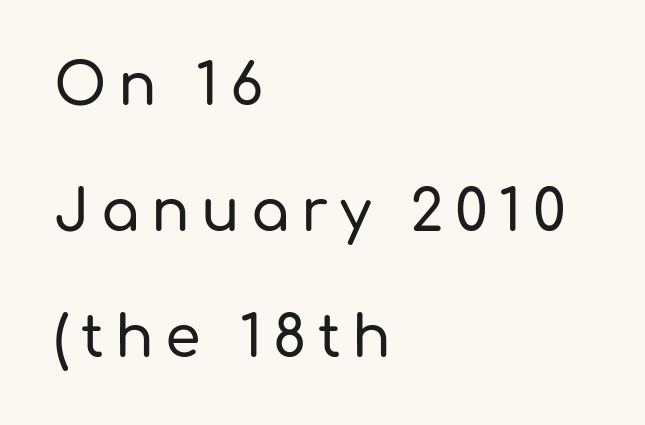
{"serif": "no", "italic": "no", "width": "normal", "stroke_contrast": "low", "x_height": "medium", "monospaced": "no", "underline": "no", "align": "left", "line_spacing": "loose", "line_spacing_ratio": 2.21, "letter_spacing": "wide", "letter_spacing_em": 0.2, "glyph_px": 57}
